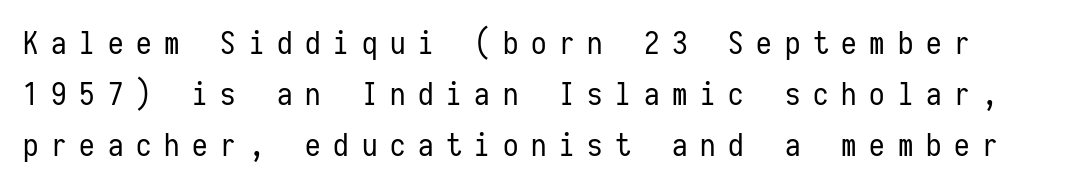
{"serif": "no", "italic": "no", "bold": "no", "weight": "regular", "width": "condensed", "stroke_contrast": "low", "x_height": "medium", "monospaced": "yes", "underline": "no", "line_spacing": "normal", "line_spacing_ratio": 1.65, "letter_spacing": "wide", "letter_spacing_em": 0.41, "glyph_px": 31}
